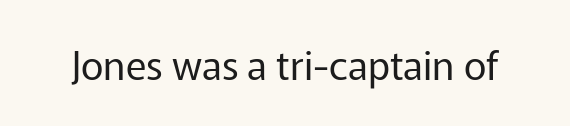
Q: Is the text bold? A: No.
Q: Is the text italic (slanted)? A: No, it is upright.
Q: Is the typeface a serif or a sans-serif typeface? A: Sans-serif.
Q: Is the text underlined? A: No.
Q: Is the spacing between letters normal or unusually wide? A: Normal.
Q: Width (condensed, normal, or wide)? A: Normal.
Q: Stroke contrast? A: Low.
Q: x-height? A: Medium.
Q: Monospaced? A: No.
